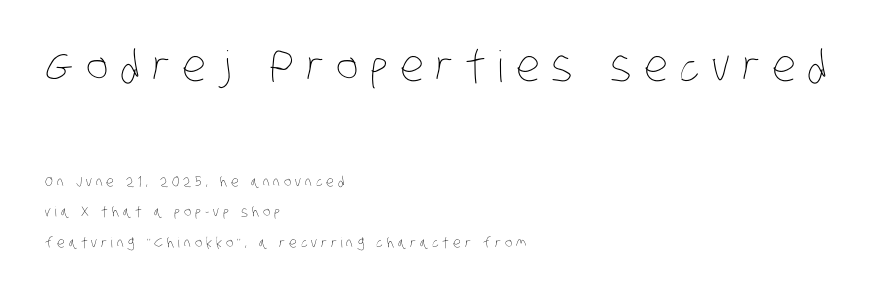
Q: Is the text bold? A: No.
Q: Is the text underlined? A: No.
Q: How is the paragraph aligned? A: Left-aligned.
Q: Is the spacing between letters normal or unusually wide? A: Unusually wide.
Q: Is the spacing between lines tight, normal or loose? A: Loose.
Q: Which block of text is set in a larger size, the first (top) or the second (bottom)? A: The first (top) one.
Q: Width (condensed, normal, or wide)? A: Condensed.
Q: Stroke contrast? A: Low.
Q: x-height? A: Large.
Q: Monospaced? A: No.
